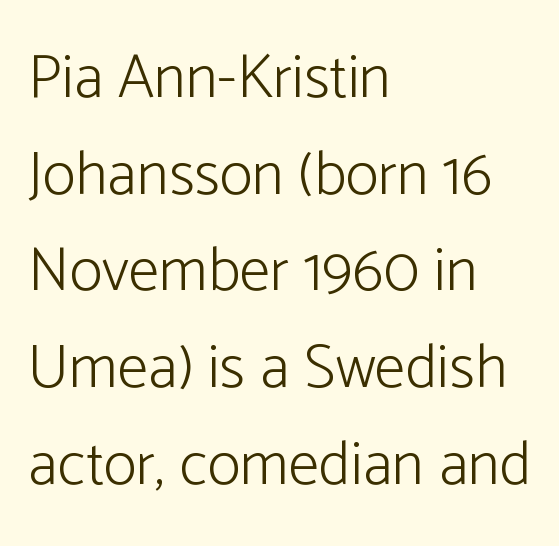
The text block is weighted toward the left margin, trailing off unevenly rightward. A quiet, ordinary-to-light weight characterises the typeface. The designer left line spacing at the default. Inter-character spacing is left at the font's built-in metrics. Vertical strokes here are truly vertical. A clean baseline with only descenders dipping below it.
